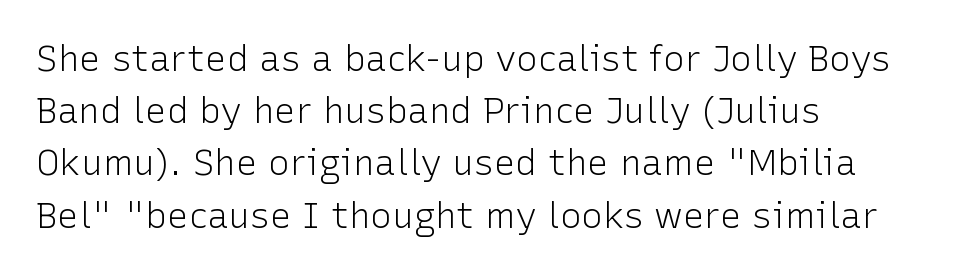
{"serif": "no", "italic": "no", "bold": "no", "weight": "light", "width": "normal", "stroke_contrast": "low", "x_height": "medium", "monospaced": "no", "underline": "no", "align": "left", "line_spacing": "normal", "line_spacing_ratio": 1.45, "letter_spacing": "normal", "letter_spacing_em": 0.0, "glyph_px": 36}
